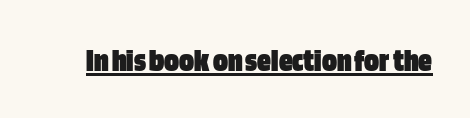
{"serif": "no", "italic": "no", "bold": "yes", "weight": "heavy", "width": "condensed", "stroke_contrast": "low", "x_height": "large", "monospaced": "no", "underline": "yes", "letter_spacing": "normal", "letter_spacing_em": 0.0, "glyph_px": 34}
